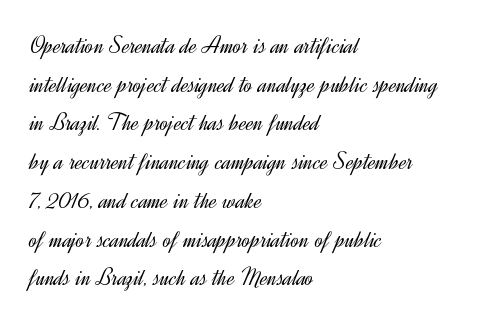
The image shows 25 px text type; set left-aligned, normal line spacing (1.55x), normal letter spacing, not underlined.
